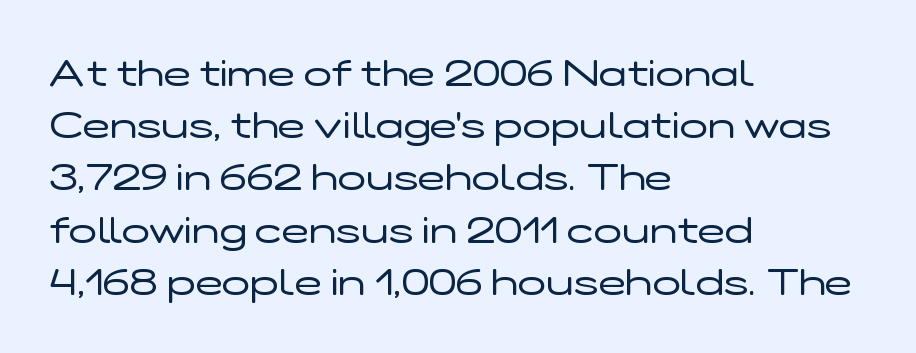
{"serif": "no", "italic": "no", "bold": "no", "weight": "regular", "width": "wide", "stroke_contrast": "low", "x_height": "medium", "monospaced": "no", "underline": "no", "align": "left", "line_spacing": "normal", "line_spacing_ratio": 1.41, "letter_spacing": "normal", "letter_spacing_em": 0.0, "glyph_px": 37}
